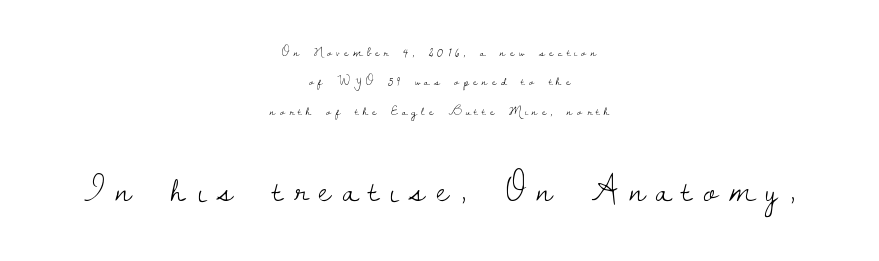
Do the characters align in a grid? No, the font is proportional. Larger block? The one below; the one above is distinctly smaller. Words appear elongated and porous because spacing is wide.
